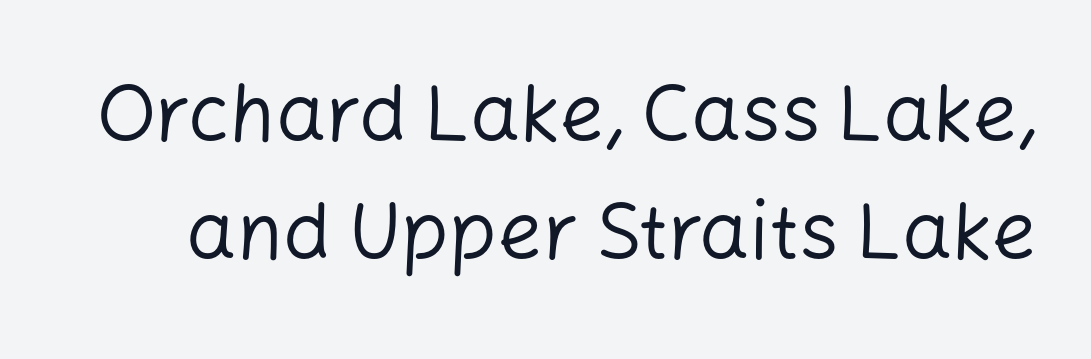
The image shows 79 px regular-weight sans-serif type, upright; set normal line spacing (1.5x), normal letter spacing, not underlined; low stroke contrast and a medium x-height.
